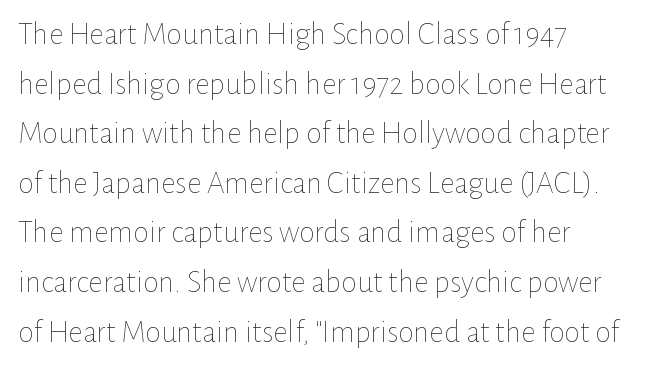
{"italic": "no", "bold": "no", "weight": "thin", "width": "normal", "stroke_contrast": "low", "x_height": "medium", "monospaced": "no", "underline": "no", "line_spacing": "normal", "line_spacing_ratio": 1.55, "letter_spacing": "normal", "letter_spacing_em": 0.0, "glyph_px": 32}
